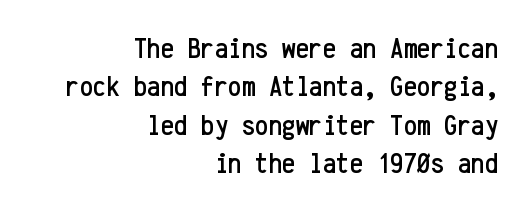
Evenly set lines give the paragraph a standard silhouette. This rendering employs a face without finishing strokes, i.e., a sans-serif. A bare baseline throughout the passage. The letters stand straight up with perfectly vertical stems. These lines keep a tight, regular rhythm from letter to letter.
